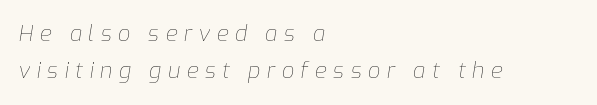
{"italic": "yes", "lean": "right", "slant_degrees": 9, "bold": "no", "underline": "no", "align": "left", "line_spacing": "normal", "line_spacing_ratio": 1.7, "letter_spacing": "wide", "letter_spacing_em": 0.29, "glyph_px": 22}
